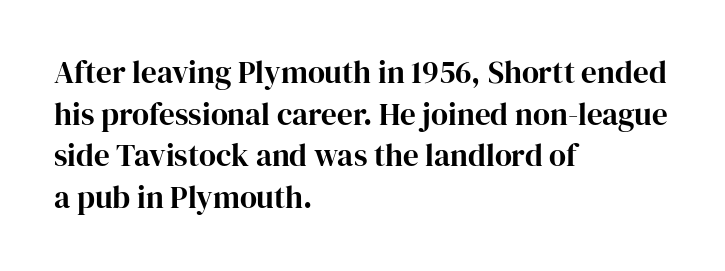
{"serif": "yes", "italic": "no", "width": "normal", "stroke_contrast": "high", "x_height": "medium", "monospaced": "no", "underline": "no", "align": "left", "line_spacing": "normal", "line_spacing_ratio": 1.34, "letter_spacing": "normal", "letter_spacing_em": 0.0, "glyph_px": 31}
